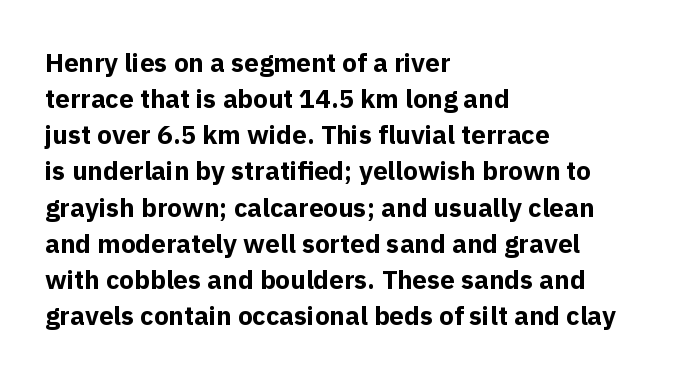
{"italic": "no", "bold": "yes", "underline": "no", "align": "left", "line_spacing": "normal", "line_spacing_ratio": 1.39, "letter_spacing": "normal", "letter_spacing_em": 0.0, "glyph_px": 26}
